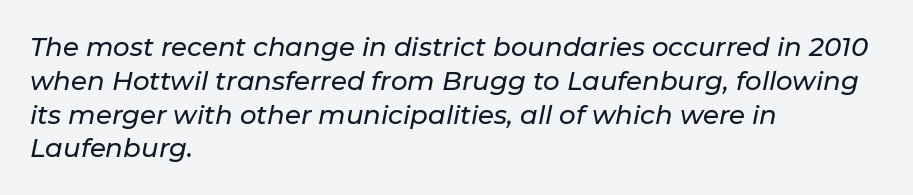
The image shows 26 px text type, italic (leaning right); set left-aligned, normal line spacing (1.3x), normal letter spacing, not underlined.
